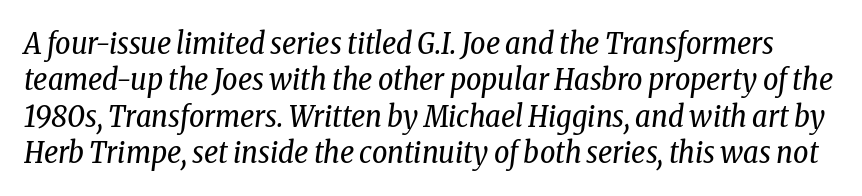
{"serif": "yes", "italic": "yes", "lean": "right", "slant_degrees": 8, "bold": "no", "weight": "regular", "width": "condensed", "stroke_contrast": "low", "x_height": "medium", "monospaced": "no", "underline": "no", "line_spacing_ratio": 1.21, "letter_spacing": "normal", "letter_spacing_em": 0.0, "glyph_px": 30}
